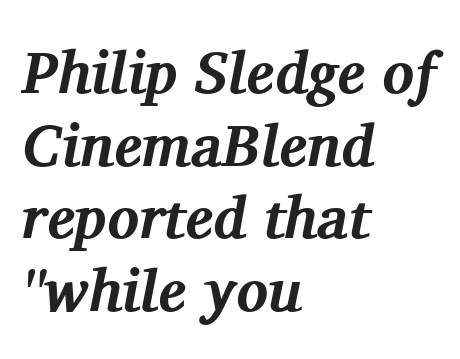
Q: Is the text bold? A: Yes.
Q: Is the text italic (slanted)? A: Yes, it leans right by about 11 degrees.
Q: Is the typeface a serif or a sans-serif typeface? A: Serif.
Q: Is the text underlined? A: No.
Q: How is the paragraph aligned? A: Left-aligned.
Q: Is the spacing between letters normal or unusually wide? A: Normal.
Q: Width (condensed, normal, or wide)? A: Normal.
Q: Stroke contrast? A: Medium.
Q: x-height? A: Medium.
Q: Monospaced? A: No.
